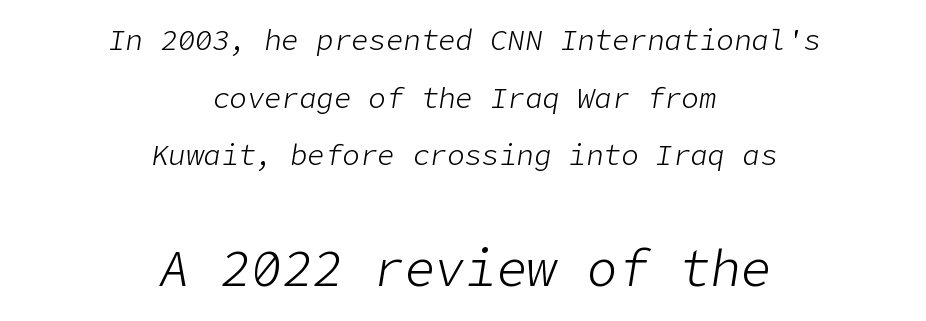
The image shows 51 px light type, italic (leaning right); set centered, loose line spacing (1.99x), normal letter spacing, not underlined; the second (bottom) block is 1.76x larger; low stroke contrast and a medium x-height.
